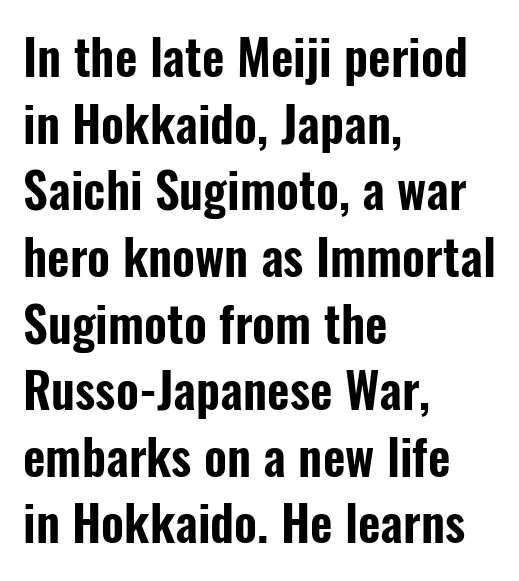
The image shows 49 px condensed sans-serif type, upright; set left-aligned, normal line spacing (1.36x), normal letter spacing, not underlined; low stroke contrast and a medium x-height.
